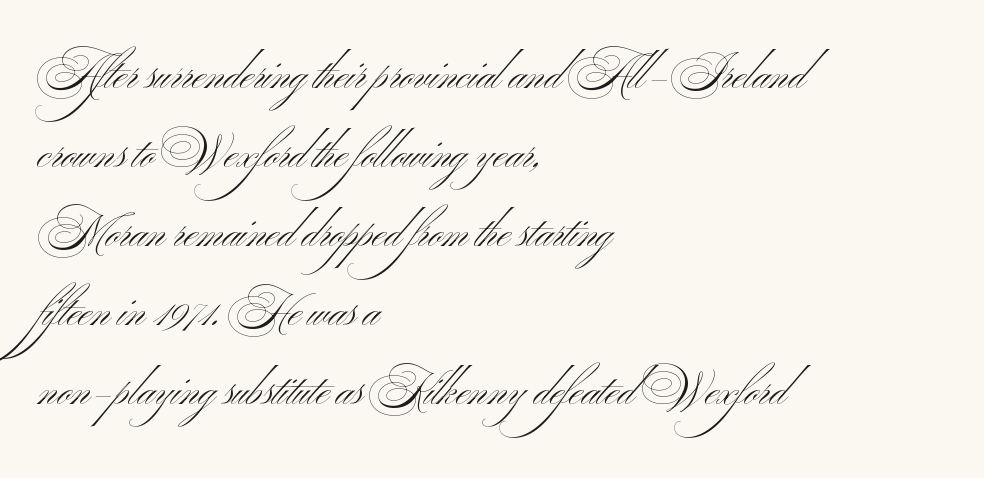
The image shows 43 px light, wide sans-serif type; set left-aligned, line spacing 1.84x, normal letter spacing, not underlined; medium stroke contrast and a small x-height.
